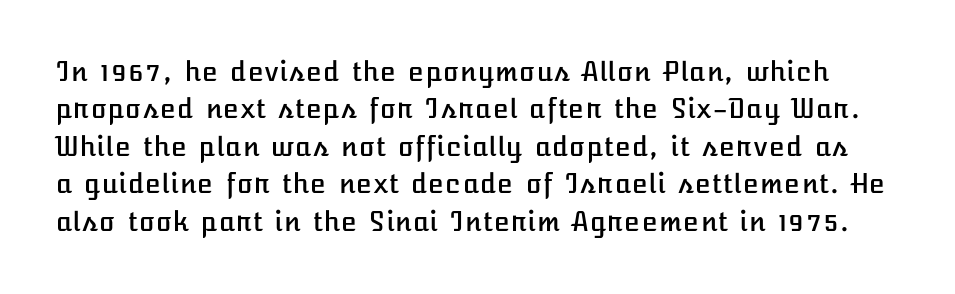
Q: Is the text italic (slanted)? A: No, it is upright.
Q: Is the text underlined? A: No.
Q: Is the spacing between letters normal or unusually wide? A: Normal.
Q: Is the spacing between lines tight, normal or loose? A: Normal.
